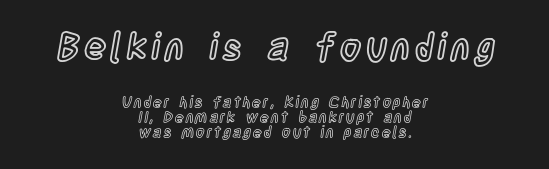
{"width": "condensed", "x_height": "large", "monospaced": "no", "underline": "no", "align": "center", "line_spacing": "tight", "line_spacing_ratio": 0.99, "larger_block": "first", "size_ratio": 2.47, "glyph_px": 37}
